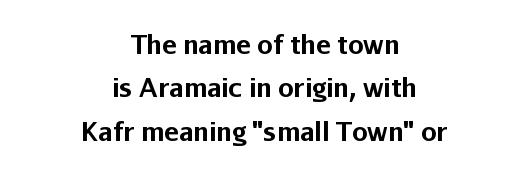
The image shows 25 px bold type, upright; set centered, line spacing 1.74x, normal letter spacing, not underlined.
